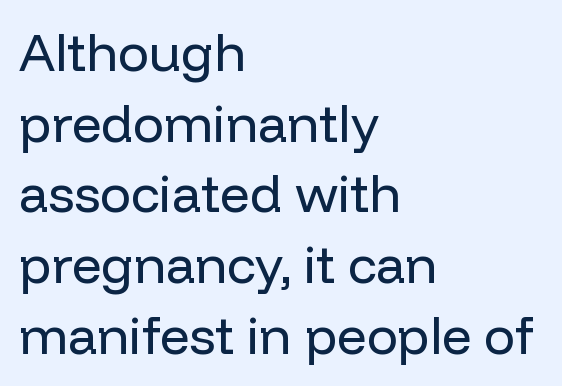
{"serif": "no", "italic": "no", "bold": "no", "weight": "regular", "width": "normal", "stroke_contrast": "low", "x_height": "medium", "monospaced": "no", "underline": "no", "align": "left", "line_spacing": "normal", "line_spacing_ratio": 1.36, "letter_spacing": "normal", "letter_spacing_em": 0.0, "glyph_px": 52}
